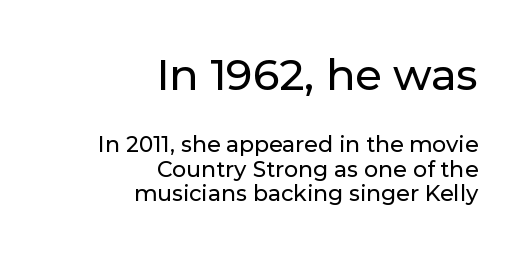
Q: Is the text italic (slanted)? A: No, it is upright.
Q: Is the typeface a serif or a sans-serif typeface? A: Sans-serif.
Q: Is the text underlined? A: No.
Q: How is the paragraph aligned? A: Right-aligned.
Q: Is the spacing between letters normal or unusually wide? A: Normal.
Q: Is the spacing between lines tight, normal or loose? A: Tight.
Q: Which block of text is set in a larger size, the first (top) or the second (bottom)? A: The first (top) one.
Q: Width (condensed, normal, or wide)? A: Normal.
Q: Stroke contrast? A: Low.
Q: x-height? A: Medium.
Q: Monospaced? A: No.
